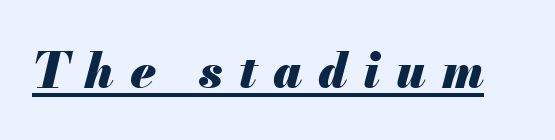
Look at the stroke-to-counter ratio: heavy, a bold. Underlining? Definitely there. Short note: letters widely spaced. Notice how the stems are inclined rather than vertical — that's the hallmark of italics.
